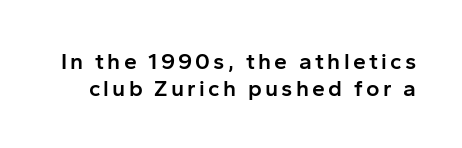
Q: Is the text bold? A: Semi-bold.
Q: Is the text italic (slanted)? A: No, it is upright.
Q: Is the text underlined? A: No.
